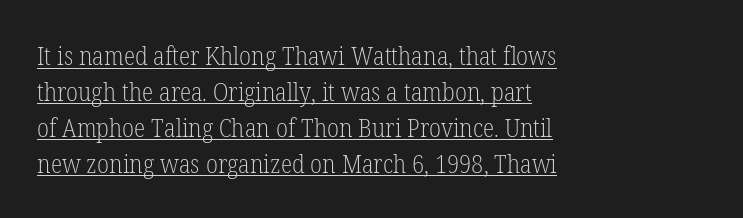
Caption: standard tracking, unaltered. Horizontal alignment here is leftward, the default for most running prose. Do the letters lean? They stand straight. The space between consecutive lines is moderate. The words here are underlined. The face looks like a standard text weight, possibly lighter.
